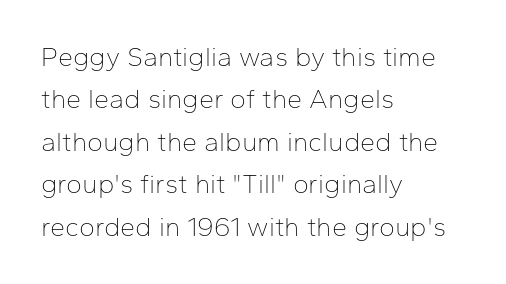
{"italic": "no", "bold": "no", "underline": "no", "align": "left", "line_spacing": "normal", "line_spacing_ratio": 1.57, "letter_spacing": "normal", "letter_spacing_em": 0.0, "glyph_px": 27}
